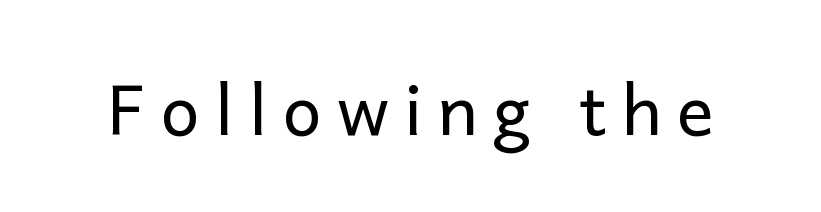
Nothing heavy about these letters — not bold at all. A typesetter would call this heavily tracked-out type. Every character sits straight up, as roman type does. Beneath every word, the page is bare. Examine the stroke ends and you'll find no serifs. These lines are rendered in a variable-pitch font.
